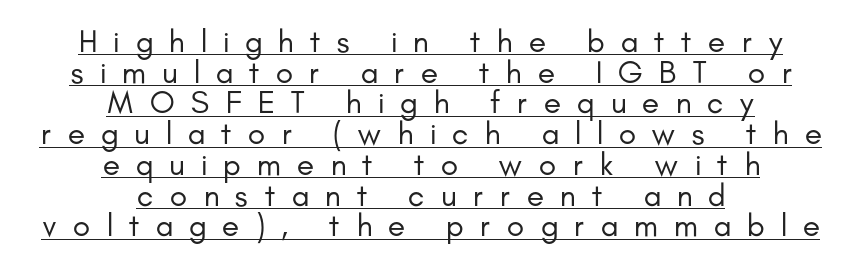
Q: Is the text bold? A: No.
Q: Is the text italic (slanted)? A: No, it is upright.
Q: Is the typeface a serif or a sans-serif typeface? A: Sans-serif.
Q: Is the text underlined? A: Yes.
Q: How is the paragraph aligned? A: Centered.
Q: Is the spacing between letters normal or unusually wide? A: Unusually wide.
Q: Is the spacing between lines tight, normal or loose? A: Tight.
Q: Width (condensed, normal, or wide)? A: Normal.
Q: Stroke contrast? A: Low.
Q: x-height? A: Small.
Q: Monospaced? A: No.
